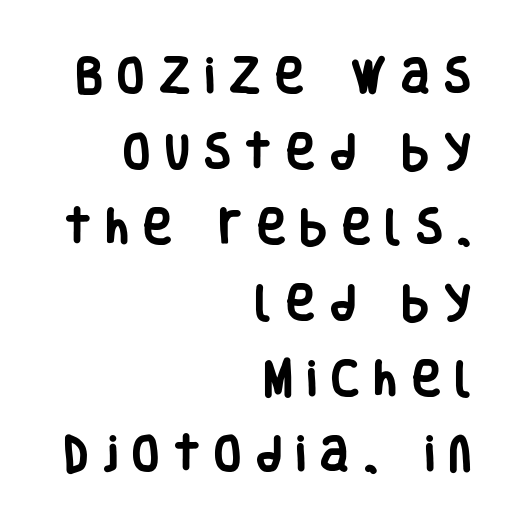
Q: Is the text bold? A: Yes.
Q: Is the text italic (slanted)? A: No, it is upright.
Q: Is the typeface a serif or a sans-serif typeface? A: Sans-serif.
Q: Is the text underlined? A: No.
Q: How is the paragraph aligned? A: Right-aligned.
Q: Is the spacing between letters normal or unusually wide? A: Unusually wide.
Q: Is the spacing between lines tight, normal or loose? A: Loose.
Q: Width (condensed, normal, or wide)? A: Condensed.
Q: Stroke contrast? A: Low.
Q: x-height? A: Large.
Q: Monospaced? A: No.
